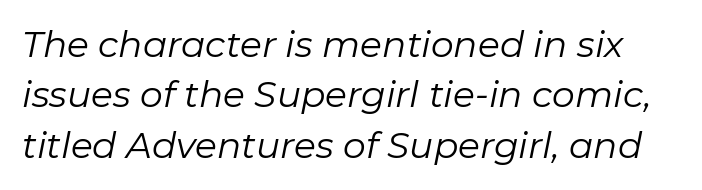
Leading matches the norm, producing a regular column. Any mark beneath the type? The region is blank. Nothing heavy about these letters — not bold at all. Nothing unusual about the tracking: characters are spaced as the font intends.
